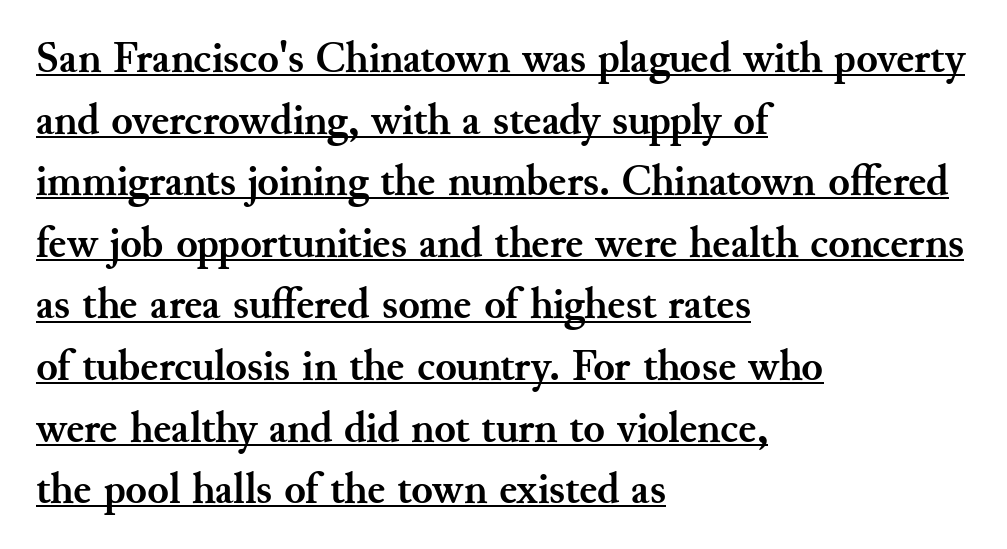
Q: Is the text bold? A: Yes.
Q: Is the text italic (slanted)? A: No, it is upright.
Q: Is the typeface a serif or a sans-serif typeface? A: Serif.
Q: Is the text underlined? A: Yes.
Q: How is the paragraph aligned? A: Left-aligned.
Q: Is the spacing between letters normal or unusually wide? A: Normal.
Q: Is the spacing between lines tight, normal or loose? A: Normal.
Q: Width (condensed, normal, or wide)? A: Normal.
Q: Stroke contrast? A: Medium.
Q: x-height? A: Small.
Q: Monospaced? A: No.
